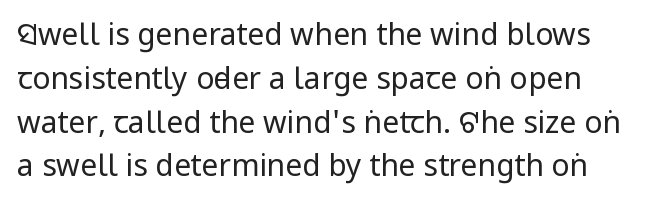
{"serif": "no", "italic": "no", "bold": "no", "weight": "regular", "width": "condensed", "stroke_contrast": "low", "x_height": "large", "monospaced": "no", "underline": "no", "align": "left", "line_spacing": "normal", "line_spacing_ratio": 1.46, "letter_spacing": "normal", "letter_spacing_em": 0.0, "glyph_px": 30}
